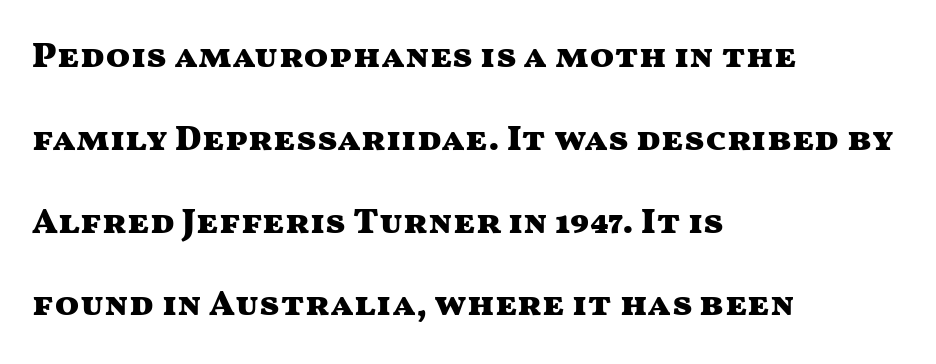
Words float on clear page, feet unadorned. Note: no serifs on the glyphs. The sample has been set heavy, in full bold. Baseline-to-baseline distance is far greater than the letter height. Inter-character spacing is left at the font's built-in metrics.
